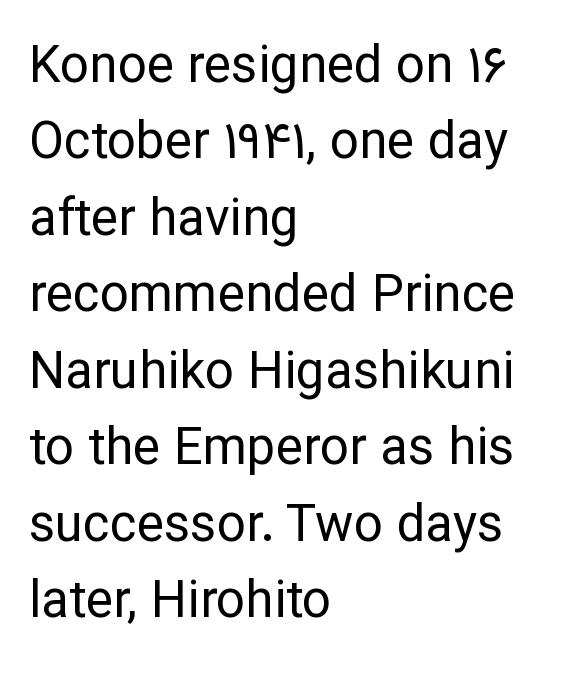
Unlike a traditional serif, this face leaves its strokes unadorned. If you measured baseline to baseline, you'd find a middling distance. Type without underlining. The passage shown is typed in a proportional face where columns would drift.
